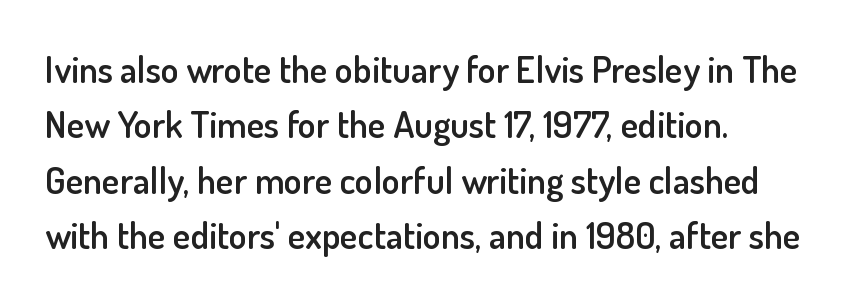
{"serif": "no", "italic": "no", "bold": "semi", "weight": "semibold", "width": "normal", "stroke_contrast": "low", "x_height": "small", "monospaced": "no", "underline": "no", "align": "left", "line_spacing": "normal", "line_spacing_ratio": 1.5, "letter_spacing": "normal", "letter_spacing_em": 0.0, "glyph_px": 37}
